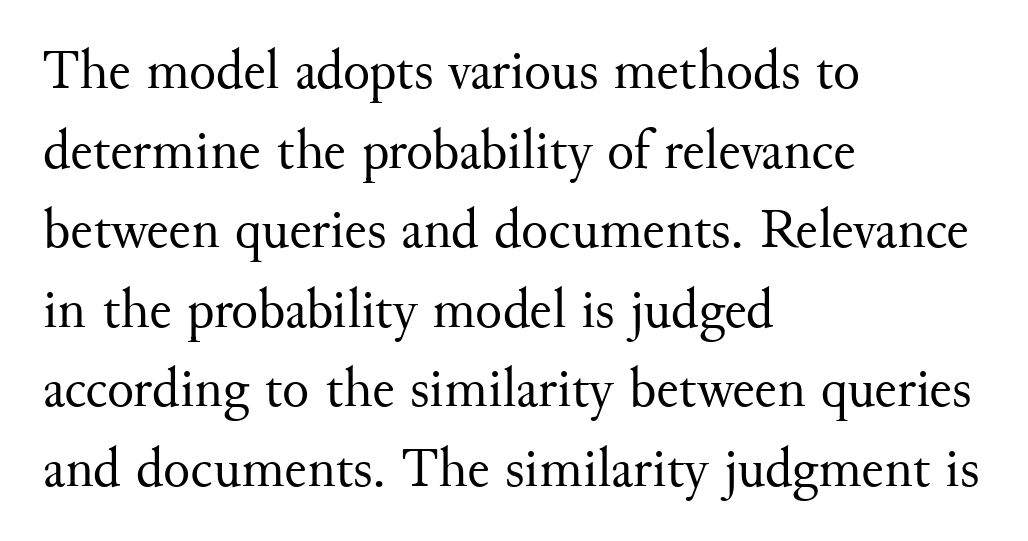
{"serif": "yes", "italic": "no", "bold": "no", "weight": "regular", "width": "normal", "stroke_contrast": "medium", "x_height": "small", "monospaced": "no", "underline": "no", "align": "left", "line_spacing": "normal", "line_spacing_ratio": 1.42, "letter_spacing": "normal", "letter_spacing_em": 0.0, "glyph_px": 56}
